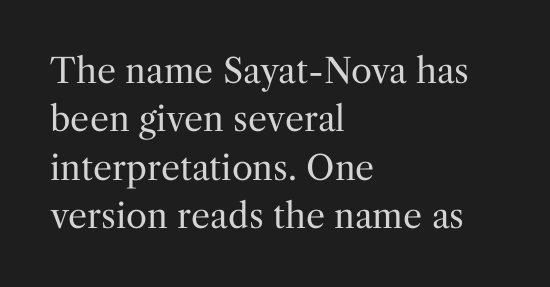
{"serif": "yes", "italic": "no", "bold": "no", "weight": "regular", "width": "normal", "stroke_contrast": "medium", "x_height": "medium", "monospaced": "no", "underline": "no", "align": "left", "line_spacing": "normal", "line_spacing_ratio": 1.42, "letter_spacing": "normal", "letter_spacing_em": 0.0, "glyph_px": 34}
